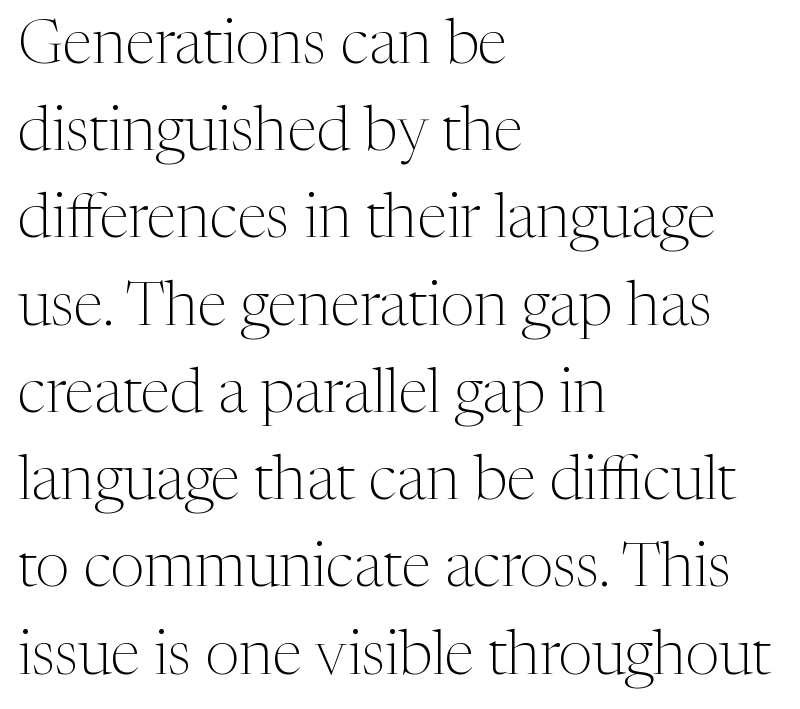
The image shows 61 px light serif type, upright; set left-aligned, normal line spacing (1.43x), normal letter spacing, not underlined; medium stroke contrast and a medium x-height.
